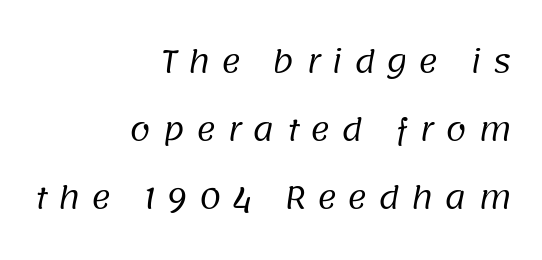
The image shows 30 px regular-weight sans-serif type; set right-aligned, loose line spacing (2.27x), unusually wide letter spacing (+0.37 em), not underlined; low stroke contrast and a large x-height.
